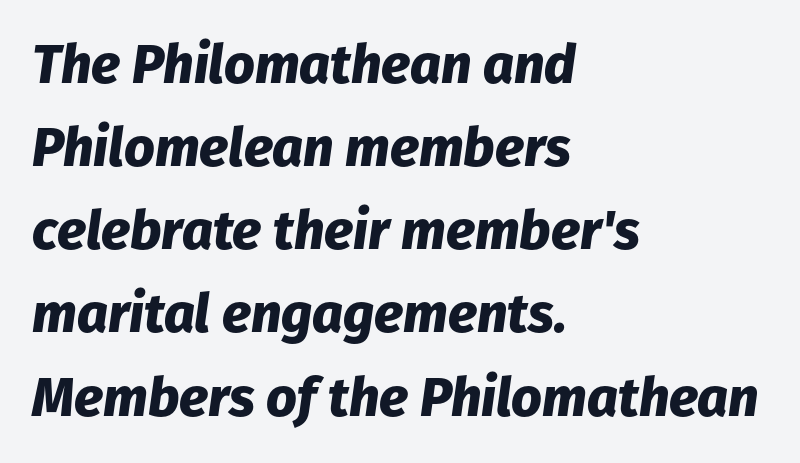
{"italic": "yes", "lean": "right", "slant_degrees": 8, "bold": "yes", "weight": "heavy", "width": "normal", "stroke_contrast": "low", "x_height": "medium", "monospaced": "no", "underline": "no", "align": "left", "line_spacing": "normal", "line_spacing_ratio": 1.54, "letter_spacing": "normal", "letter_spacing_em": 0.0, "glyph_px": 54}
